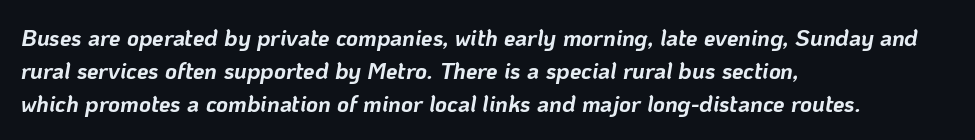
Q: Is the text bold? A: Yes.
Q: Is the text italic (slanted)? A: Yes, it leans right by about 10 degrees.
Q: Is the text underlined? A: No.
Q: How is the paragraph aligned? A: Left-aligned.
Q: Is the spacing between letters normal or unusually wide? A: Normal.
Q: Is the spacing between lines tight, normal or loose? A: Normal.
